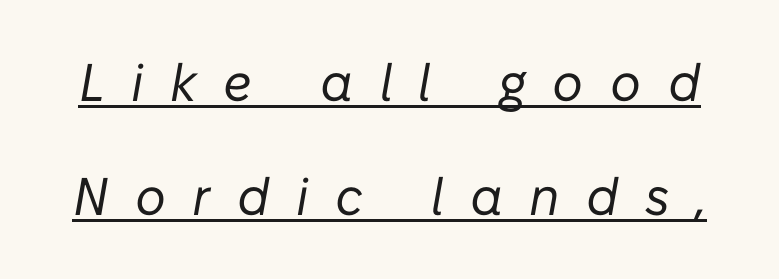
{"italic": "yes", "lean": "right", "slant_degrees": 10, "bold": "no", "weight": "regular", "width": "normal", "stroke_contrast": "low", "x_height": "medium", "monospaced": "no", "underline": "yes", "line_spacing": "loose", "line_spacing_ratio": 2.15, "letter_spacing": "wide", "letter_spacing_em": 0.5, "glyph_px": 53}
